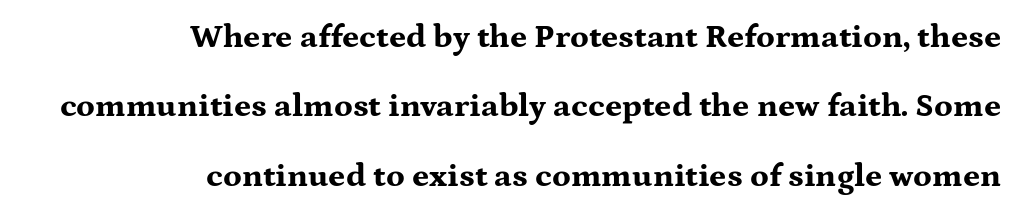
Unmarked baselines from the first word to the last. Letter spacing: default. Is there any slant? The stems are plumb. Do the characters align in a grid? No, the font is proportional. Is there much room between lines? Yes — plenty of vertical air separates them. Reading down the block, your eye finds every line finishing at a fixed right position.
